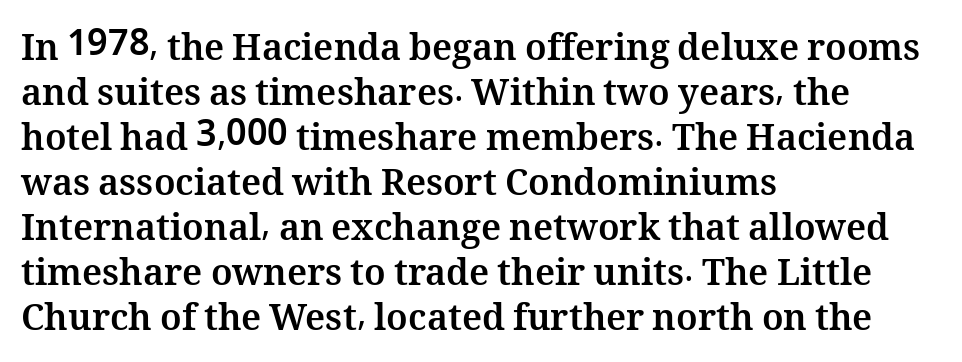
Q: Is the text bold? A: Yes.
Q: Is the text italic (slanted)? A: No, it is upright.
Q: Is the text underlined? A: No.
Q: How is the paragraph aligned? A: Left-aligned.
Q: Is the spacing between letters normal or unusually wide? A: Normal.
Q: Is the spacing between lines tight, normal or loose? A: Normal.
Q: Width (condensed, normal, or wide)? A: Normal.
Q: Stroke contrast? A: Medium.
Q: x-height? A: Medium.
Q: Monospaced? A: No.
